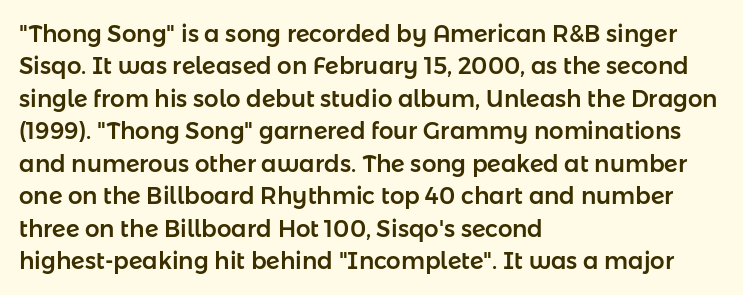
{"italic": "no", "underline": "no", "align": "left", "line_spacing": "normal", "line_spacing_ratio": 1.41, "letter_spacing": "normal", "letter_spacing_em": 0.0, "glyph_px": 23}
